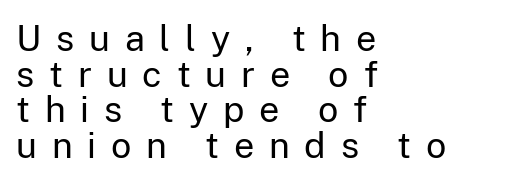
The image shows 36 px regular-weight sans-serif type, upright; set left-aligned, tight line spacing (0.99x), unusually wide letter spacing (+0.41 em), not underlined; low stroke contrast and a medium x-height.
